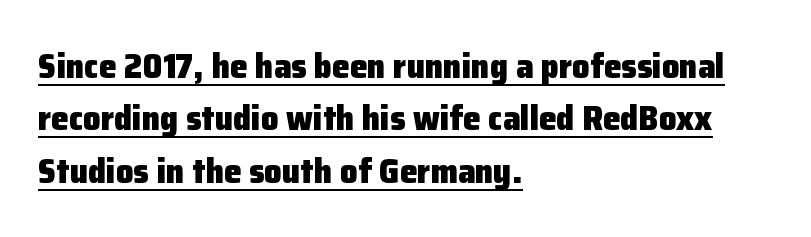
Weight: bold. A typesetter would call this proportional, since set widths differ per character. The type sits square on the baseline with zero lean. Words appear dense and cohesive because spacing is normal. Underlined type. In terms of leading, this rendering sits right in the middle.
